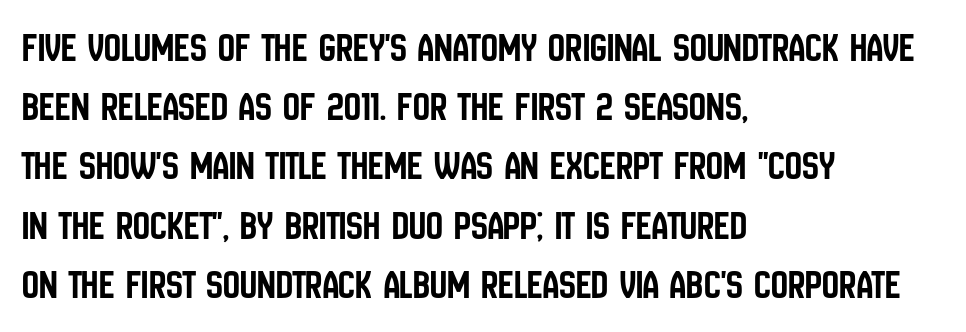
{"serif": "no", "italic": "no", "width": "condensed", "stroke_contrast": "low", "x_height": "large", "monospaced": "no", "underline": "no", "align": "left", "line_spacing": "normal", "line_spacing_ratio": 1.41, "letter_spacing": "normal", "letter_spacing_em": 0.0, "glyph_px": 42}
